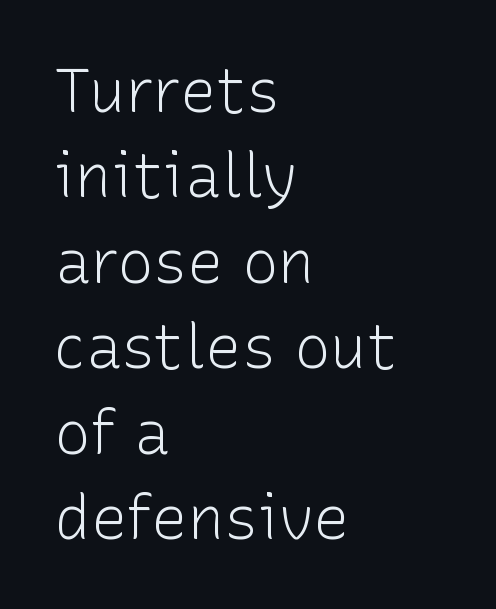
Q: Is the text bold? A: No.
Q: Is the text italic (slanted)? A: No, it is upright.
Q: Is the typeface a serif or a sans-serif typeface? A: Sans-serif.
Q: Is the text underlined? A: No.
Q: How is the paragraph aligned? A: Left-aligned.
Q: Is the spacing between letters normal or unusually wide? A: Normal.
Q: Is the spacing between lines tight, normal or loose? A: Normal.
Q: Width (condensed, normal, or wide)? A: Normal.
Q: Stroke contrast? A: Low.
Q: x-height? A: Medium.
Q: Monospaced? A: No.
